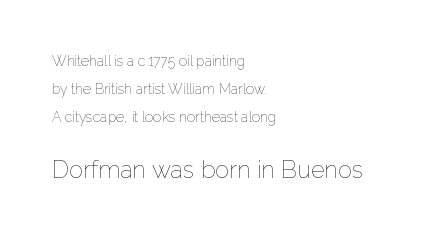
Q: Is the text bold? A: No.
Q: Is the text italic (slanted)? A: No, it is upright.
Q: Is the text underlined? A: No.
Q: How is the paragraph aligned? A: Left-aligned.
Q: Is the spacing between letters normal or unusually wide? A: Normal.
Q: Is the spacing between lines tight, normal or loose? A: Loose.
Q: Which block of text is set in a larger size, the first (top) or the second (bottom)? A: The second (bottom) one.
